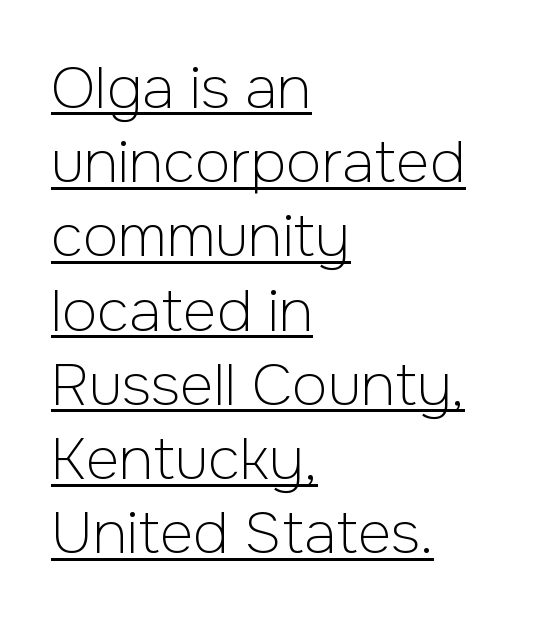
The image shows 58 px light sans-serif type, upright; set left-aligned, normal line spacing (1.28x), normal letter spacing, underlined; low stroke contrast and a medium x-height.
